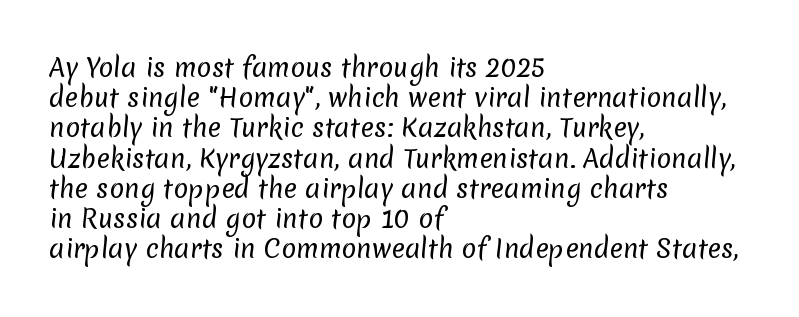
The image shows 25 px text type; set left-aligned, line spacing 1.21x, normal letter spacing, not underlined.
